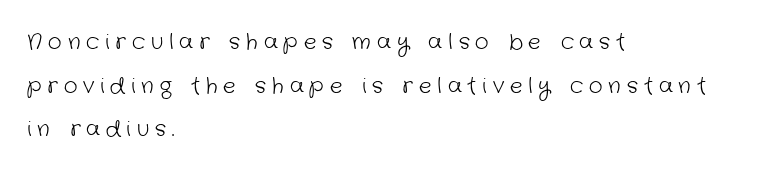
Q: Is the text bold? A: No.
Q: Is the text underlined? A: No.
Q: How is the paragraph aligned? A: Left-aligned.
Q: Is the spacing between letters normal or unusually wide? A: Unusually wide.
Q: Is the spacing between lines tight, normal or loose? A: Loose.
